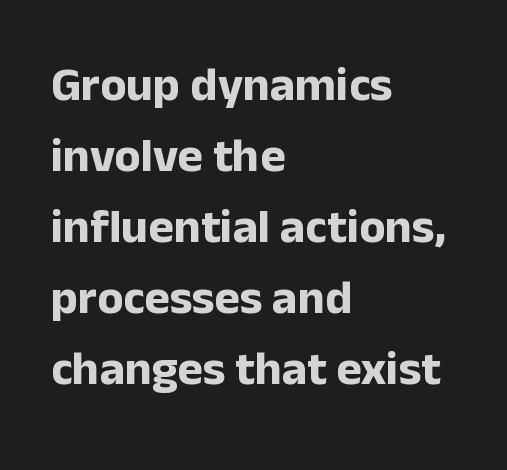
{"serif": "no", "italic": "no", "bold": "yes", "weight": "bold", "width": "normal", "stroke_contrast": "low", "x_height": "medium", "monospaced": "no", "underline": "no", "align": "left", "line_spacing": "normal", "line_spacing_ratio": 1.48, "letter_spacing": "normal", "letter_spacing_em": 0.0, "glyph_px": 48}
